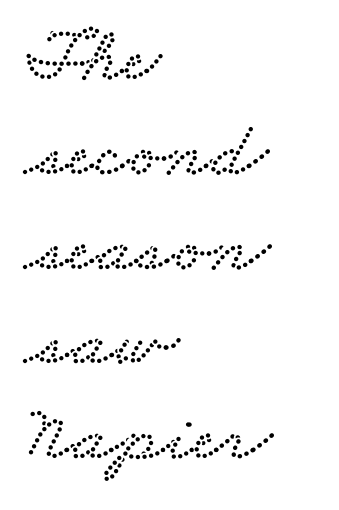
The image shows 79 px wide serif type; set left-aligned, line spacing 1.2x, normal letter spacing, not underlined; low stroke contrast and a small x-height.
